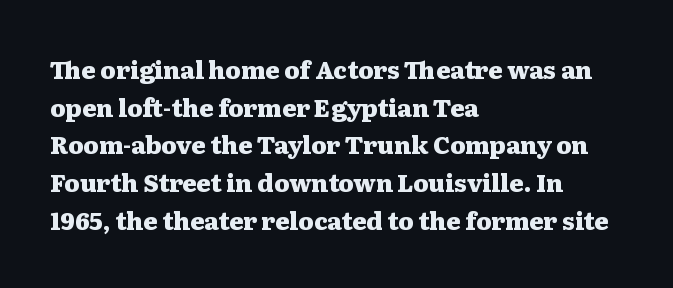
The image shows 24 px bold type, upright; set left-aligned, normal line spacing (1.57x), normal letter spacing, not underlined.
